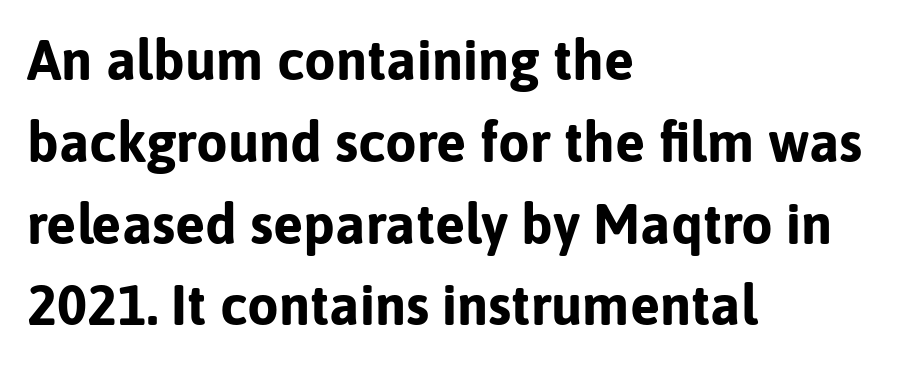
Q: Is the text bold? A: Yes.
Q: Is the text italic (slanted)? A: No, it is upright.
Q: Is the typeface a serif or a sans-serif typeface? A: Sans-serif.
Q: Is the text underlined? A: No.
Q: How is the paragraph aligned? A: Left-aligned.
Q: Is the spacing between letters normal or unusually wide? A: Normal.
Q: Is the spacing between lines tight, normal or loose? A: Normal.
Q: Width (condensed, normal, or wide)? A: Normal.
Q: Stroke contrast? A: Low.
Q: x-height? A: Medium.
Q: Monospaced? A: No.
